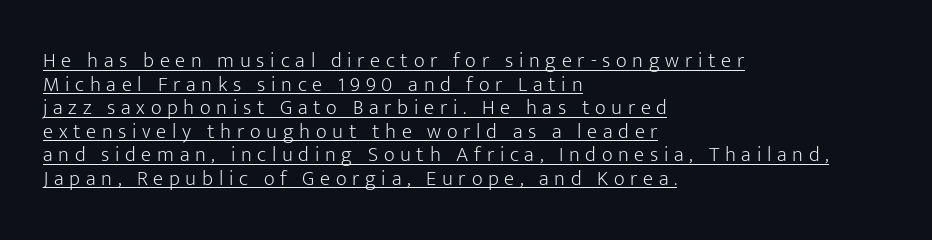
Reading down the block, your eye returns to a fixed left position each line. The glyphs are accompanied by a horizontal stroke just below them. What's the leading like? Squeezed, with rows nearly overlapping. Substantial extra tracking has been applied to these lines. Vertical stems look standard width or narrower in stroke.
